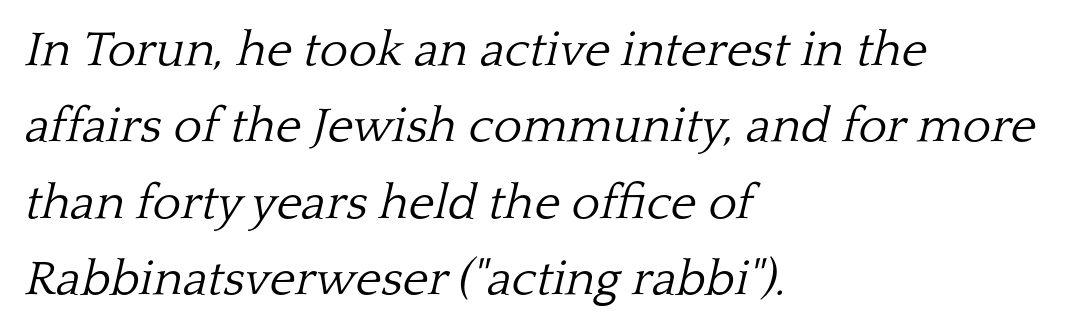
The image shows 49 px light serif type, italic (leaning right); set left-aligned, normal line spacing (1.56x), normal letter spacing, not underlined; low stroke contrast and a medium x-height.
